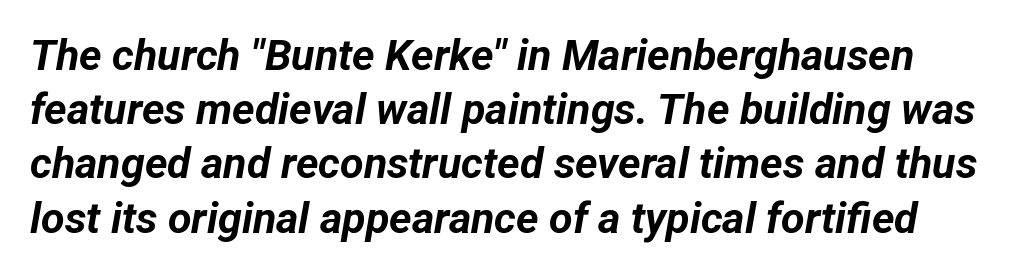
The image shows 43 px bold type, italic (leaning right); set normal line spacing (1.26x), normal letter spacing, not underlined; low stroke contrast and a medium x-height.
